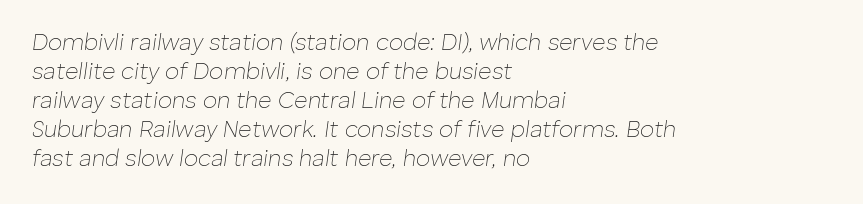
Q: Is the text bold? A: No.
Q: Is the text italic (slanted)? A: Yes, it leans right by about 8 degrees.
Q: Is the text underlined? A: No.
Q: How is the paragraph aligned? A: Left-aligned.
Q: Is the spacing between letters normal or unusually wide? A: Normal.
Q: Is the spacing between lines tight, normal or loose? A: Normal.
